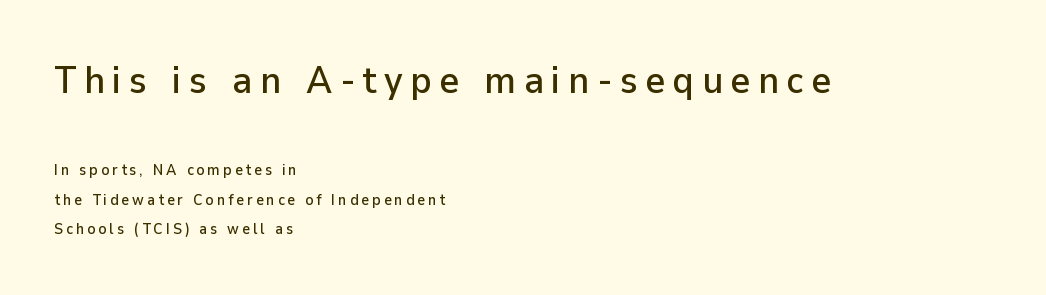
The paragraph has a hard left edge and a soft right edge. Plain, unruled lines of type. You could only call the tracking loose — the letters float apart. Vertically, the passage feels expansive, rows floating well apart.
